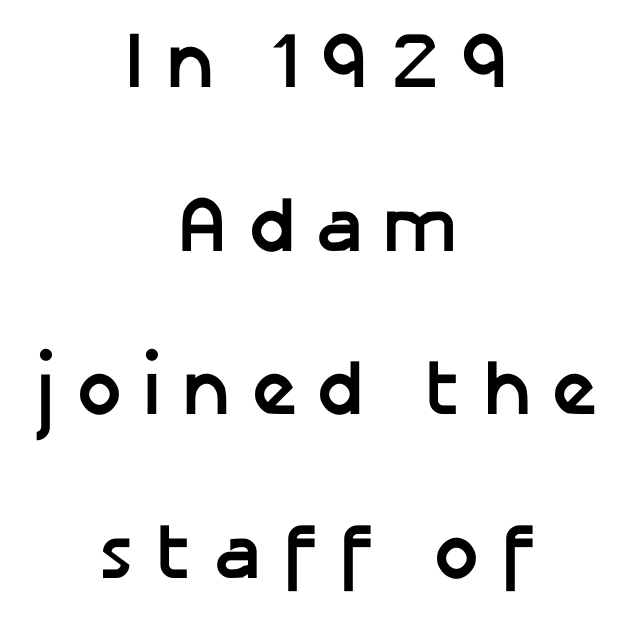
{"serif": "no", "italic": "no", "bold": "yes", "weight": "semibold", "width": "normal", "stroke_contrast": "low", "x_height": "medium", "monospaced": "no", "underline": "no", "align": "center", "line_spacing": "loose", "line_spacing_ratio": 2.07, "letter_spacing": "wide", "letter_spacing_em": 0.26, "glyph_px": 79}
